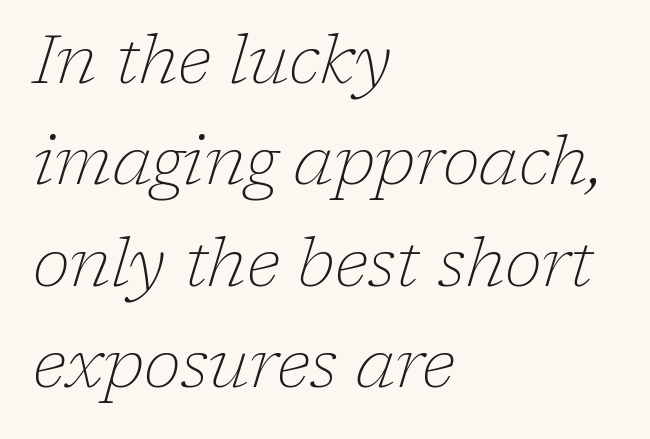
Stroke thickness stays within the range of a standard reading face or lighter. The paragraph has a hard left edge and a soft right edge. Nobody drew a line under any word here. Observe the serifs anchoring each vertical stroke in this sample. You can tell it's italic because the verticals aren't actually vertical.
